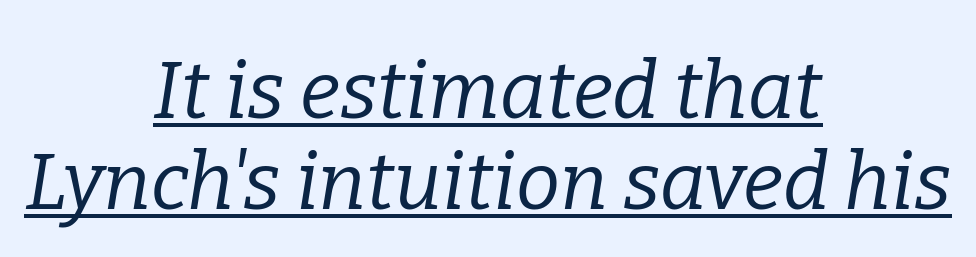
The image shows 79 px regular-weight serif type, italic (leaning right); set centered, tight line spacing (1.15x), normal letter spacing, underlined; low stroke contrast and a medium x-height.
